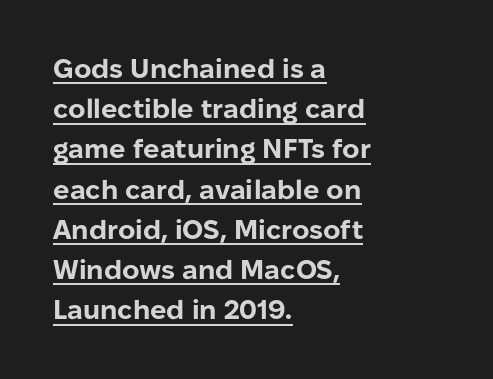
The image shows 27 px bold type, upright; set left-aligned, normal line spacing (1.49x), normal letter spacing, underlined.
